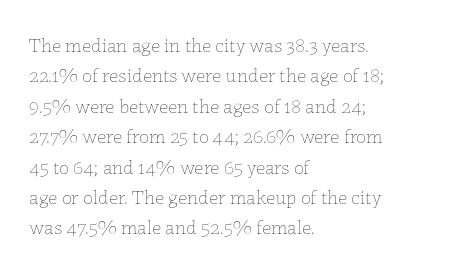
The image shows 20 px text type, upright; set left-aligned, normal line spacing (1.52x), normal letter spacing, not underlined.
